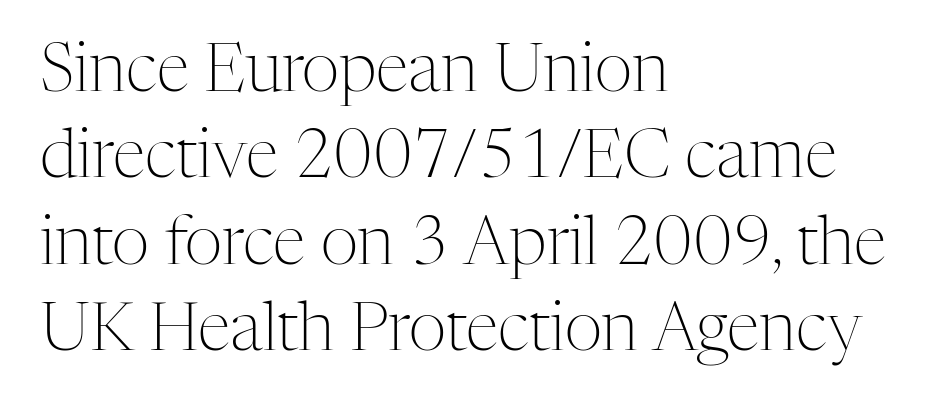
{"serif": "yes", "italic": "no", "bold": "no", "weight": "light", "width": "normal", "stroke_contrast": "medium", "x_height": "medium", "monospaced": "no", "underline": "no", "align": "left", "line_spacing": "normal", "line_spacing_ratio": 1.31, "letter_spacing": "normal", "letter_spacing_em": 0.0, "glyph_px": 66}
